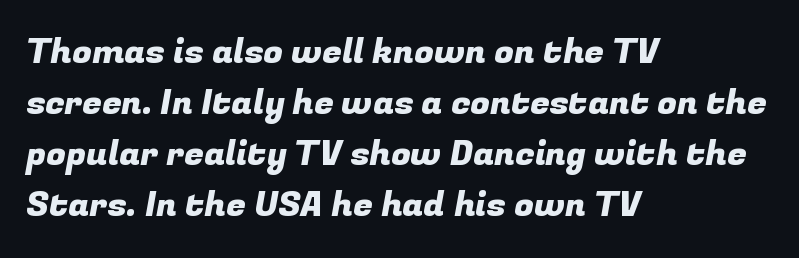
The image shows 35 px sans-serif type; set left-aligned, normal line spacing (1.46x), normal letter spacing, not underlined; low stroke contrast and a medium x-height.
